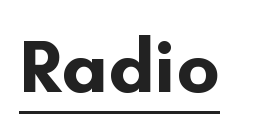
{"serif": "no", "italic": "no", "bold": "yes", "weight": "bold", "width": "normal", "stroke_contrast": "low", "x_height": "small", "monospaced": "no", "underline": "yes", "letter_spacing": "normal", "letter_spacing_em": 0.0, "glyph_px": 76}
